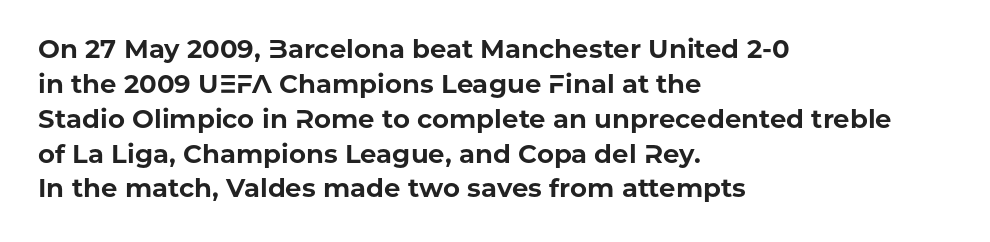
Q: Is the text bold? A: Yes.
Q: Is the text italic (slanted)? A: No, it is upright.
Q: Is the text underlined? A: No.
Q: How is the paragraph aligned? A: Left-aligned.
Q: Is the spacing between letters normal or unusually wide? A: Normal.
Q: Is the spacing between lines tight, normal or loose? A: Normal.
